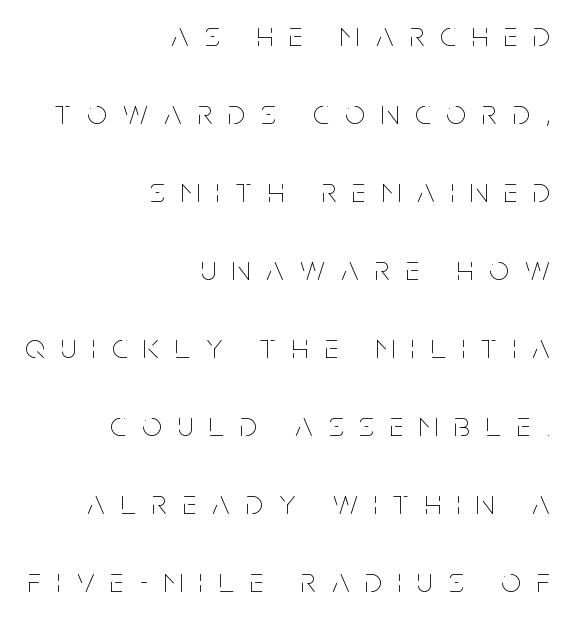
Q: Is the text bold? A: No.
Q: Is the text italic (slanted)? A: No, it is upright.
Q: Is the text underlined? A: No.
Q: How is the paragraph aligned? A: Right-aligned.
Q: Is the spacing between letters normal or unusually wide? A: Unusually wide.
Q: Is the spacing between lines tight, normal or loose? A: Loose.
Q: Width (condensed, normal, or wide)? A: Condensed.
Q: Stroke contrast? A: Low.
Q: x-height? A: Large.
Q: Monospaced? A: No.
